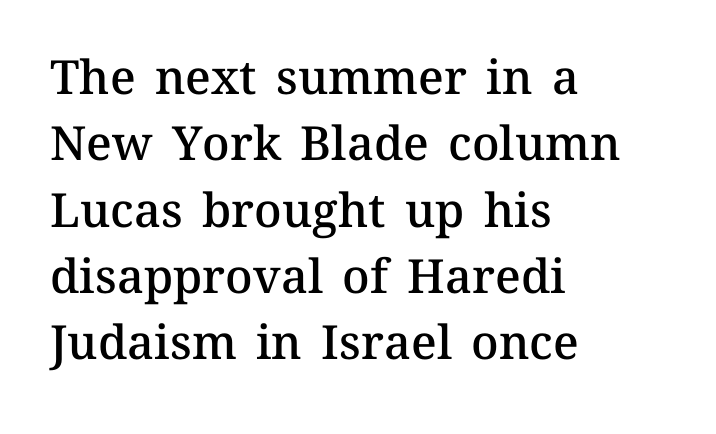
Q: Is the text bold? A: Semi-bold.
Q: Is the text italic (slanted)? A: No, it is upright.
Q: Is the text underlined? A: No.
Q: How is the paragraph aligned? A: Left-aligned.
Q: Is the spacing between letters normal or unusually wide? A: Normal.
Q: Is the spacing between lines tight, normal or loose? A: Normal.
Q: Width (condensed, normal, or wide)? A: Normal.
Q: Stroke contrast? A: Medium.
Q: x-height? A: Medium.
Q: Monospaced? A: No.
